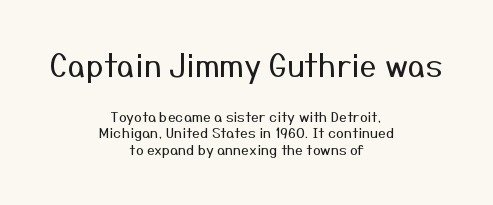
{"serif": "no", "italic": "no", "bold": "no", "weight": "regular", "width": "normal", "stroke_contrast": "medium", "x_height": "medium", "monospaced": "no", "underline": "no", "align": "center", "line_spacing_ratio": 1.19, "letter_spacing": "normal", "letter_spacing_em": 0.0, "larger_block": "first", "size_ratio": 2.21, "glyph_px": 31}
